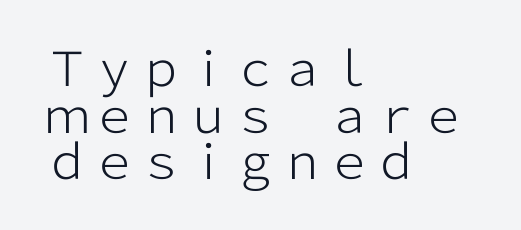
Q: Is the text bold? A: No.
Q: Is the text italic (slanted)? A: No, it is upright.
Q: Is the typeface a serif or a sans-serif typeface? A: Sans-serif.
Q: Is the text underlined? A: No.
Q: How is the paragraph aligned? A: Left-aligned.
Q: Is the spacing between letters normal or unusually wide? A: Normal.
Q: Is the spacing between lines tight, normal or loose? A: Tight.
Q: Width (condensed, normal, or wide)? A: Normal.
Q: Stroke contrast? A: Low.
Q: x-height? A: Medium.
Q: Monospaced? A: No.
